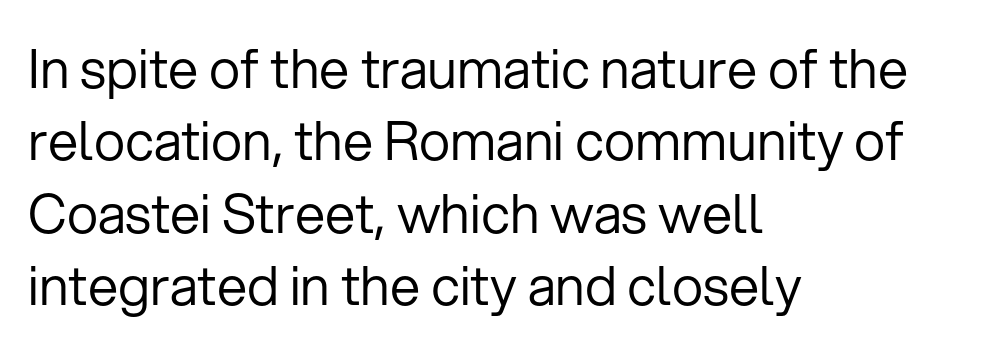
Q: Is the text bold? A: No.
Q: Is the text italic (slanted)? A: No, it is upright.
Q: Is the typeface a serif or a sans-serif typeface? A: Sans-serif.
Q: Is the text underlined? A: No.
Q: How is the paragraph aligned? A: Left-aligned.
Q: Is the spacing between letters normal or unusually wide? A: Normal.
Q: Is the spacing between lines tight, normal or loose? A: Normal.
Q: Width (condensed, normal, or wide)? A: Normal.
Q: Stroke contrast? A: Low.
Q: x-height? A: Medium.
Q: Monospaced? A: No.
